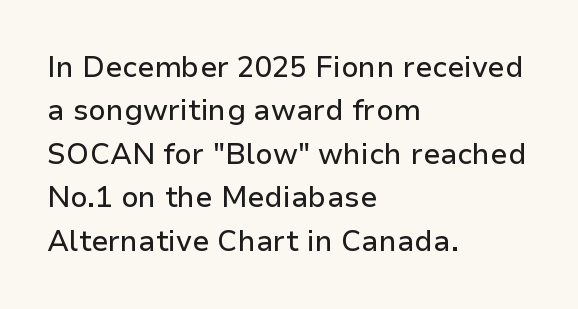
Q: Is the text italic (slanted)? A: No, it is upright.
Q: Is the typeface a serif or a sans-serif typeface? A: Sans-serif.
Q: Is the text underlined? A: No.
Q: How is the paragraph aligned? A: Left-aligned.
Q: Is the spacing between letters normal or unusually wide? A: Normal.
Q: Is the spacing between lines tight, normal or loose? A: Normal.
Q: Width (condensed, normal, or wide)? A: Normal.
Q: Stroke contrast? A: Low.
Q: x-height? A: Medium.
Q: Monospaced? A: No.
